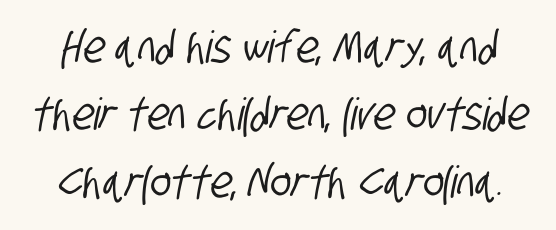
Q: Is the typeface a serif or a sans-serif typeface? A: Sans-serif.
Q: Is the text underlined? A: No.
Q: Is the spacing between letters normal or unusually wide? A: Normal.
Q: Is the spacing between lines tight, normal or loose? A: Normal.
Q: Width (condensed, normal, or wide)? A: Condensed.
Q: Stroke contrast? A: Low.
Q: x-height? A: Large.
Q: Monospaced? A: No.
